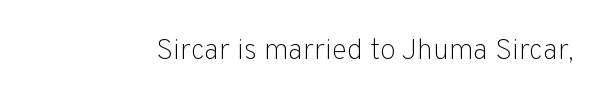
Q: Is the text bold? A: No.
Q: Is the text italic (slanted)? A: No, it is upright.
Q: Is the typeface a serif or a sans-serif typeface? A: Sans-serif.
Q: Is the text underlined? A: No.
Q: Is the spacing between letters normal or unusually wide? A: Normal.
Q: Width (condensed, normal, or wide)? A: Normal.
Q: Stroke contrast? A: Low.
Q: x-height? A: Medium.
Q: Monospaced? A: No.
